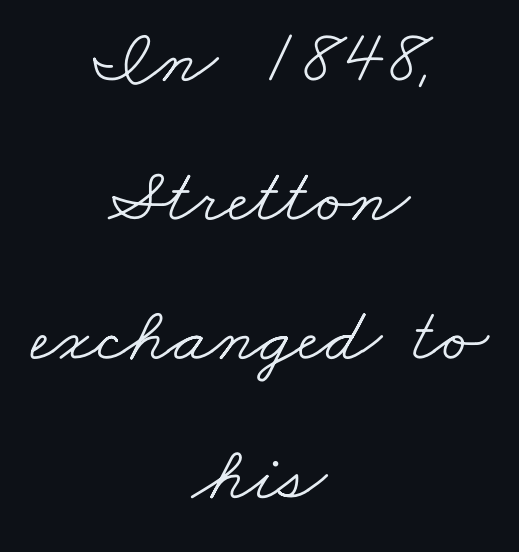
Does the copy run flush right? No — it is centered line by line. The line texture is even and compact thanks to regular tracking. The passage shown is typeset with a serif family. The rendering uses natural spacing where letterforms have individual widths. Descenders hang freely into open space. Stems and bowls with no extra thickness — not bold.
